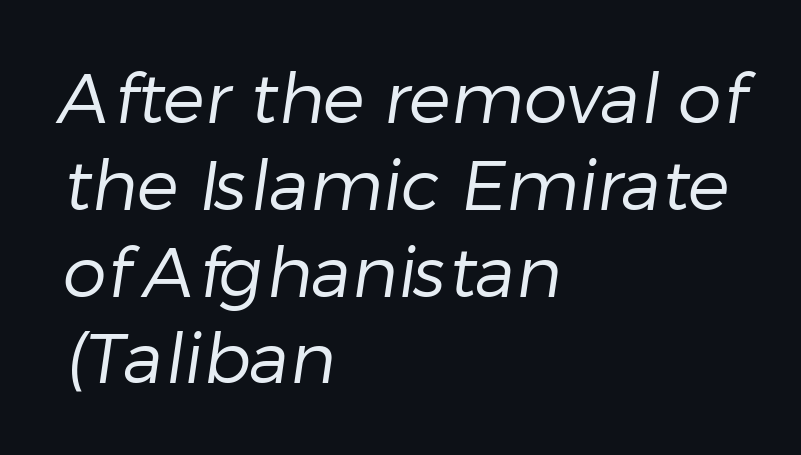
Q: Is the text bold? A: No.
Q: Is the typeface a serif or a sans-serif typeface? A: Sans-serif.
Q: Is the text underlined? A: No.
Q: How is the paragraph aligned? A: Left-aligned.
Q: Is the spacing between letters normal or unusually wide? A: Normal.
Q: Width (condensed, normal, or wide)? A: Normal.
Q: Stroke contrast? A: Low.
Q: x-height? A: Medium.
Q: Monospaced? A: No.
